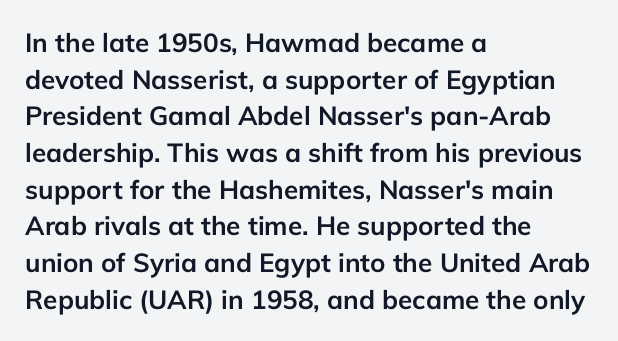
{"italic": "no", "bold": "yes", "underline": "no", "align": "left", "line_spacing": "normal", "line_spacing_ratio": 1.41, "letter_spacing": "normal", "letter_spacing_em": 0.0, "glyph_px": 26}
